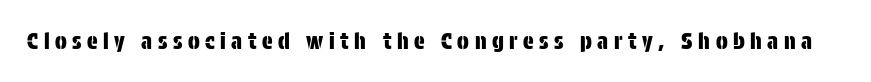
{"italic": "no", "underline": "no", "letter_spacing": "wide", "letter_spacing_em": 0.25, "glyph_px": 22}
